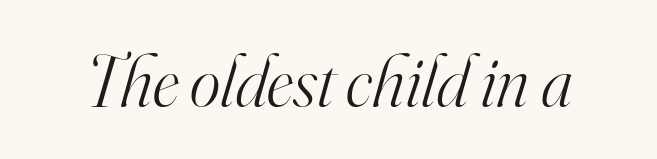
Q: Is the text bold? A: No.
Q: Is the text italic (slanted)? A: Yes, it leans right by about 16 degrees.
Q: Is the typeface a serif or a sans-serif typeface? A: Serif.
Q: Is the text underlined? A: No.
Q: Is the spacing between letters normal or unusually wide? A: Normal.
Q: Width (condensed, normal, or wide)? A: Normal.
Q: Stroke contrast? A: High.
Q: x-height? A: Small.
Q: Monospaced? A: No.
